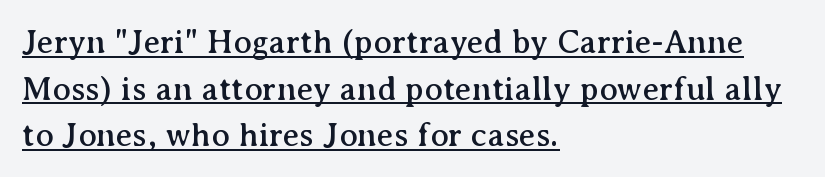
No extra tracking has been applied to these lines. Serif or sans? Serif — the stroke terminals have little feet. Honestly, the row spacing looks completely unremarkable. Is there an underline? Yes — a line sits under the letters.
